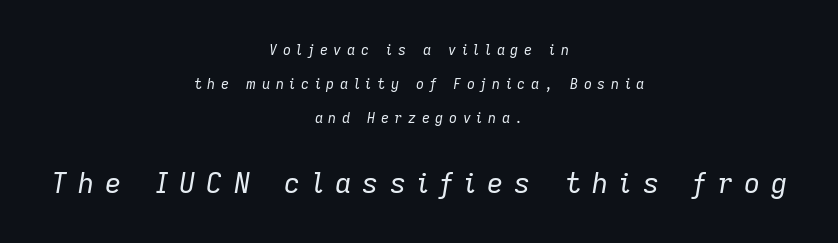
Q: Is the text bold? A: No.
Q: Is the text italic (slanted)? A: Yes, it leans right by about 9 degrees.
Q: Is the text underlined? A: No.
Q: How is the paragraph aligned? A: Centered.
Q: Is the spacing between letters normal or unusually wide? A: Unusually wide.
Q: Is the spacing between lines tight, normal or loose? A: Loose.
Q: Which block of text is set in a larger size, the first (top) or the second (bottom)? A: The second (bottom) one.
Q: Width (condensed, normal, or wide)? A: Normal.
Q: Stroke contrast? A: Low.
Q: x-height? A: Medium.
Q: Monospaced? A: No.
